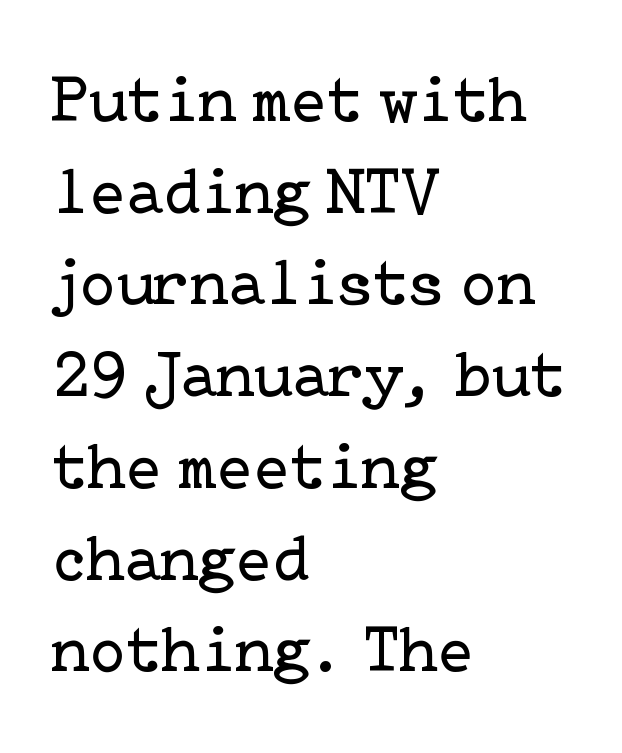
Q: Is the text bold? A: No.
Q: Is the text italic (slanted)? A: No, it is upright.
Q: Is the typeface a serif or a sans-serif typeface? A: Serif.
Q: Is the text underlined? A: No.
Q: How is the paragraph aligned? A: Left-aligned.
Q: Is the spacing between letters normal or unusually wide? A: Normal.
Q: Is the spacing between lines tight, normal or loose? A: Normal.
Q: Width (condensed, normal, or wide)? A: Normal.
Q: Stroke contrast? A: Low.
Q: x-height? A: Medium.
